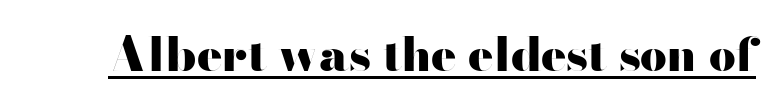
{"serif": "no", "italic": "no", "bold": "yes", "weight": "heavy", "width": "wide", "stroke_contrast": "high", "x_height": "small", "monospaced": "no", "underline": "yes", "letter_spacing": "normal", "letter_spacing_em": 0.0, "glyph_px": 47}
